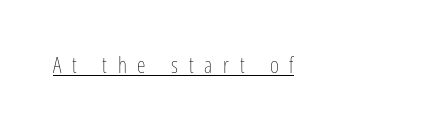
{"italic": "no", "bold": "no", "underline": "yes", "letter_spacing": "wide", "letter_spacing_em": 0.49, "glyph_px": 22}
